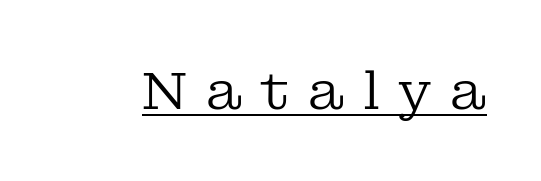
The image shows 54 px regular-weight serif type, upright; set unusually wide letter spacing (+0.33 em), underlined; low stroke contrast and a medium x-height.
